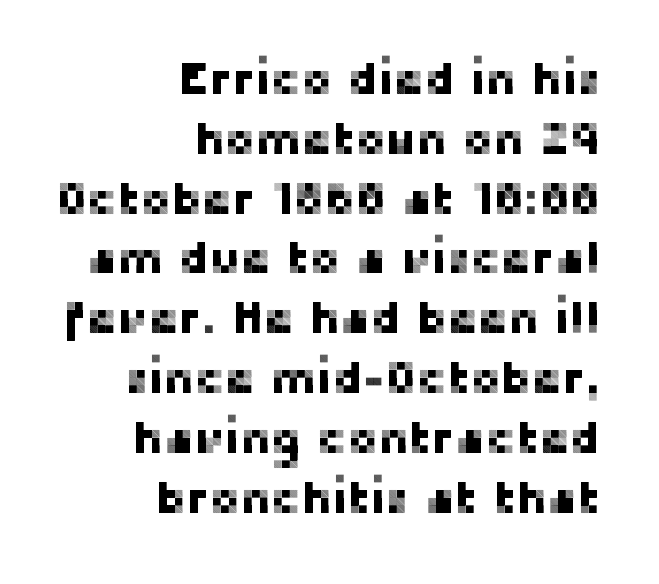
Q: Is the text italic (slanted)? A: No, it is upright.
Q: Is the typeface a serif or a sans-serif typeface? A: Sans-serif.
Q: Is the text underlined? A: No.
Q: How is the paragraph aligned? A: Right-aligned.
Q: Is the spacing between letters normal or unusually wide? A: Normal.
Q: Is the spacing between lines tight, normal or loose? A: Normal.
Q: Width (condensed, normal, or wide)? A: Normal.
Q: Stroke contrast? A: Low.
Q: x-height? A: Medium.
Q: Monospaced? A: No.
